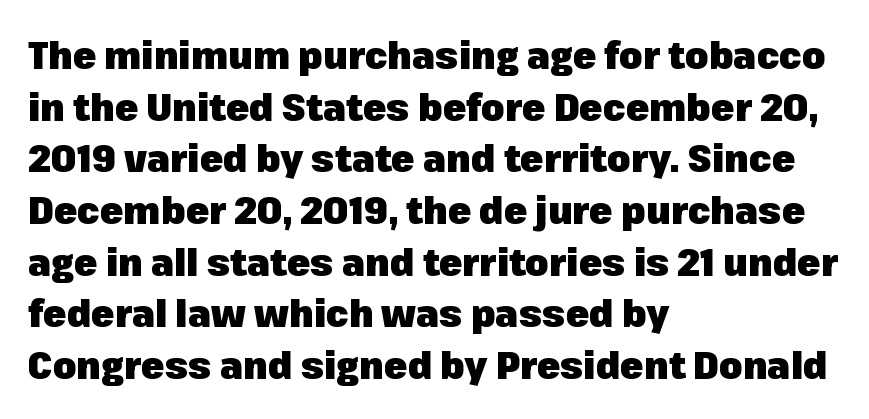
The image shows 38 px heavy sans-serif type, upright; set left-aligned, normal line spacing (1.36x), normal letter spacing, not underlined; low stroke contrast and a medium x-height.
